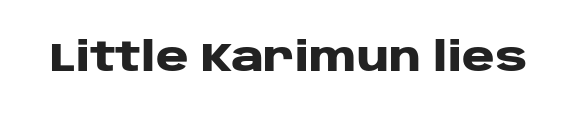
The image shows 40 px heavy, wide sans-serif type, upright; set normal letter spacing, not underlined; low stroke contrast and a large x-height.
